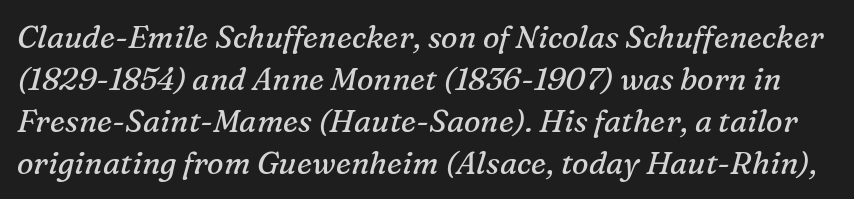
The image shows 31 px regular-weight serif type, italic (leaning right); set normal line spacing (1.35x), normal letter spacing, not underlined; medium stroke contrast and a medium x-height.
